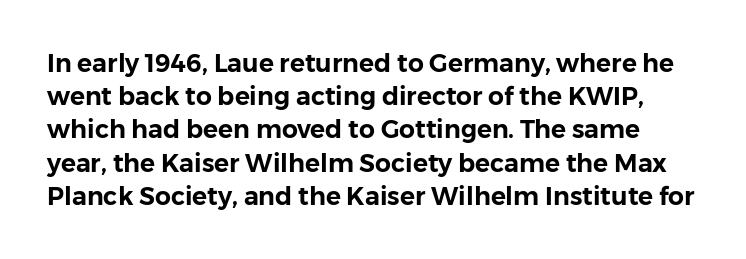
{"italic": "no", "underline": "no", "line_spacing": "normal", "line_spacing_ratio": 1.33, "letter_spacing": "normal", "letter_spacing_em": 0.0, "glyph_px": 25}
